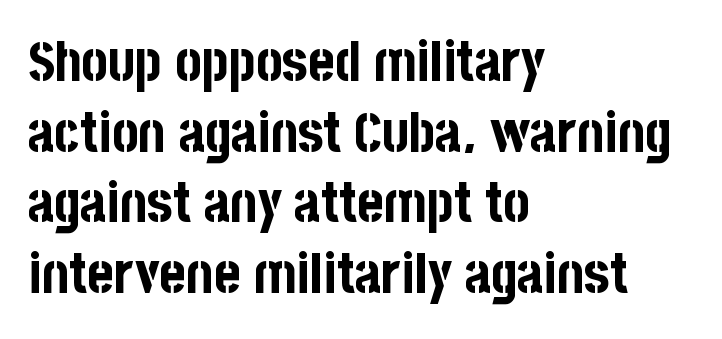
The image shows 56 px bold, condensed sans-serif type, upright; set left-aligned, normal line spacing (1.26x), normal letter spacing, not underlined; low stroke contrast and a large x-height.
